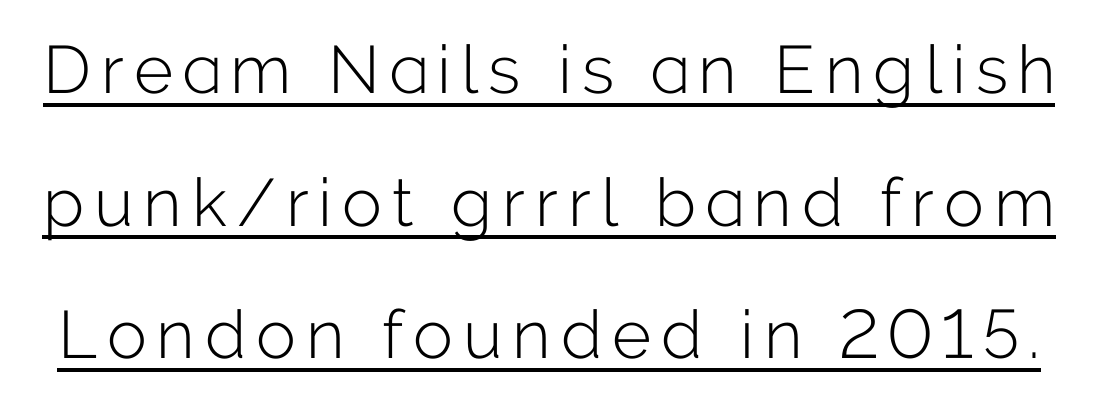
{"serif": "no", "italic": "no", "bold": "no", "weight": "light", "width": "normal", "stroke_contrast": "low", "x_height": "medium", "monospaced": "no", "underline": "yes", "line_spacing": "loose", "line_spacing_ratio": 1.98, "glyph_px": 67}
